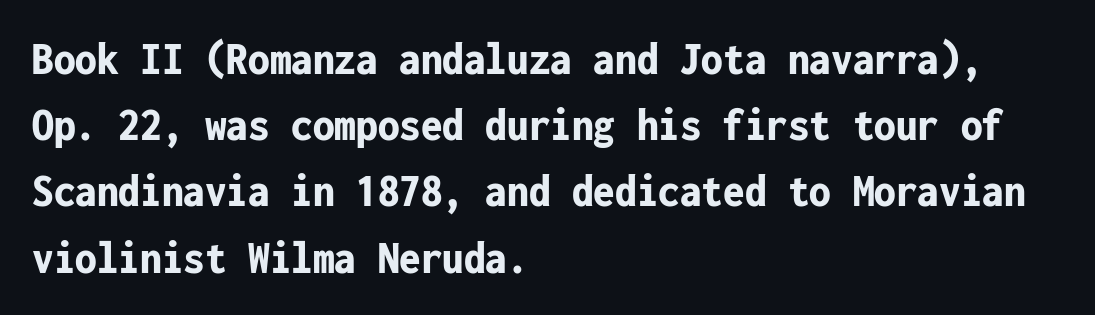
Visually the block forms a straight wall on the left and a jagged coastline on the right. Every character here occupies the same horizontal width, giving the sample a typewriter-like rhythm. Quick note: not italic, upright. The baseline area is clear. The characters look thick and weighty, a clear bold.
